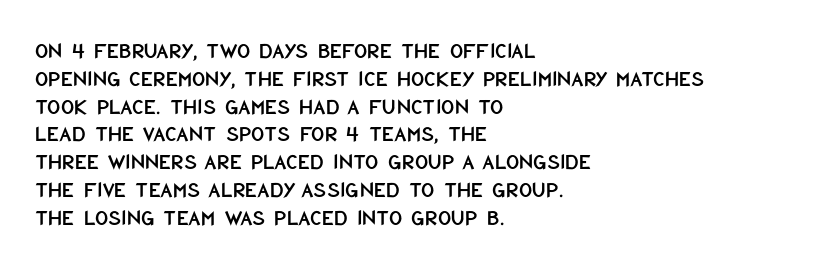
The image shows 23 px text type, upright; set left-aligned, line spacing 1.21x, normal letter spacing, not underlined.
